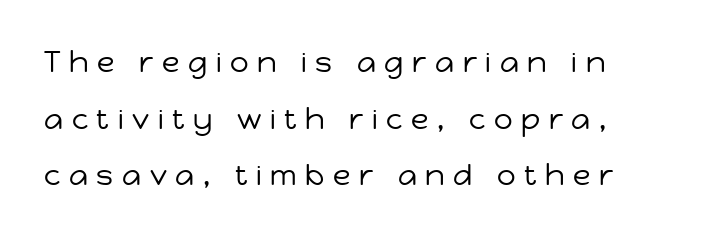
Q: Is the text bold? A: No.
Q: Is the text italic (slanted)? A: No, it is upright.
Q: Is the typeface a serif or a sans-serif typeface? A: Sans-serif.
Q: Is the text underlined? A: No.
Q: How is the paragraph aligned? A: Left-aligned.
Q: Is the spacing between letters normal or unusually wide? A: Unusually wide.
Q: Is the spacing between lines tight, normal or loose? A: Loose.
Q: Width (condensed, normal, or wide)? A: Normal.
Q: Stroke contrast? A: Low.
Q: x-height? A: Medium.
Q: Monospaced? A: No.
